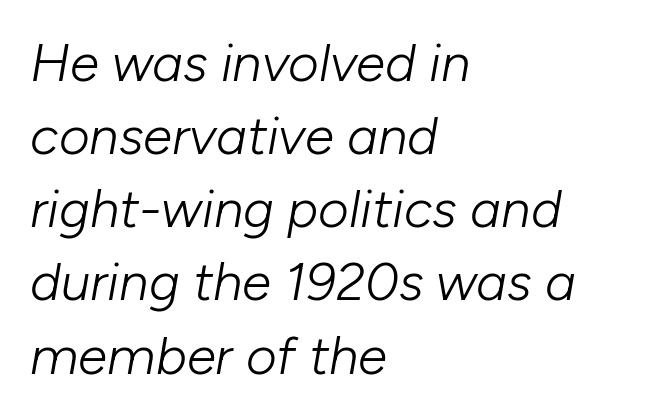
The image shows 53 px light type, italic (leaning right); set left-aligned, normal line spacing (1.38x), normal letter spacing, not underlined; low stroke contrast and a medium x-height.
